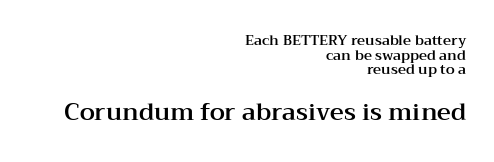
If you squint, the bottom block still reads clearly — it's the larger of the two. Decoration check: the copy has no underline. Summary of vertical rhythm: compact, with narrow interline spacing. Is the letter spacing exaggerated? No — it looks like the ordinary default.
